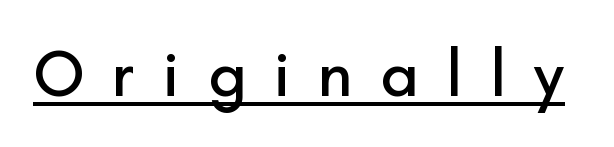
The rendering inserts visible extra space after every character. The passage shown is underscored from start to finish. Think of a printed novel: that variable character pitch is what you see here. This is roman type, the default non-slanted kind.
